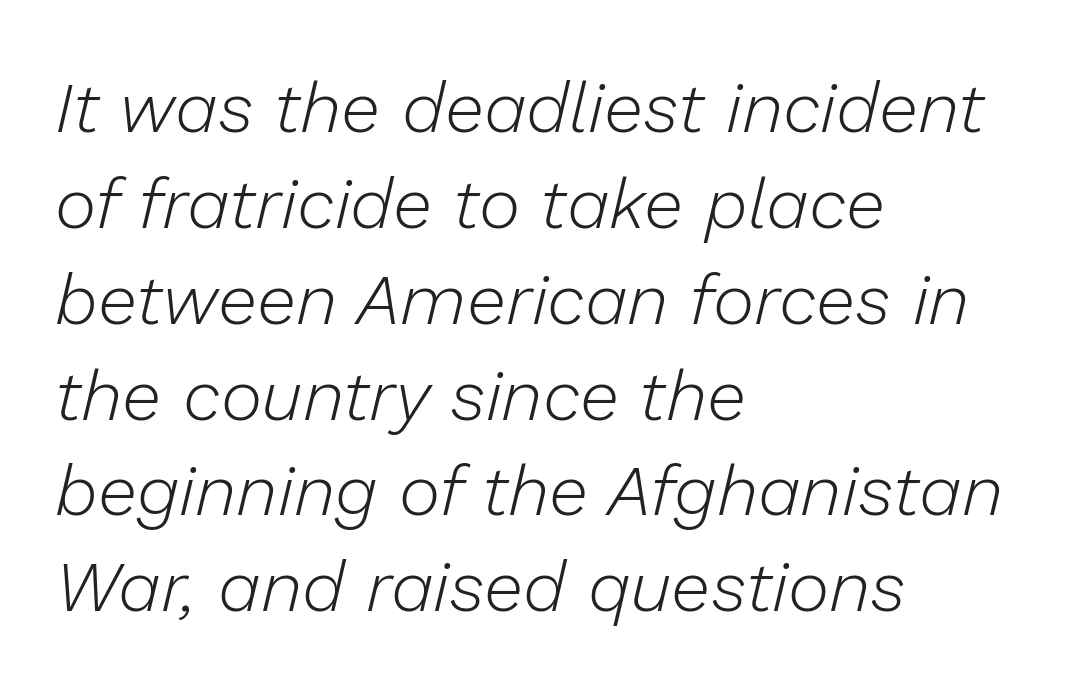
{"italic": "yes", "lean": "right", "slant_degrees": 13, "bold": "no", "weight": "light", "width": "normal", "stroke_contrast": "low", "x_height": "medium", "monospaced": "no", "underline": "no", "align": "left", "line_spacing": "normal", "line_spacing_ratio": 1.35, "letter_spacing": "normal", "letter_spacing_em": 0.0, "glyph_px": 71}
